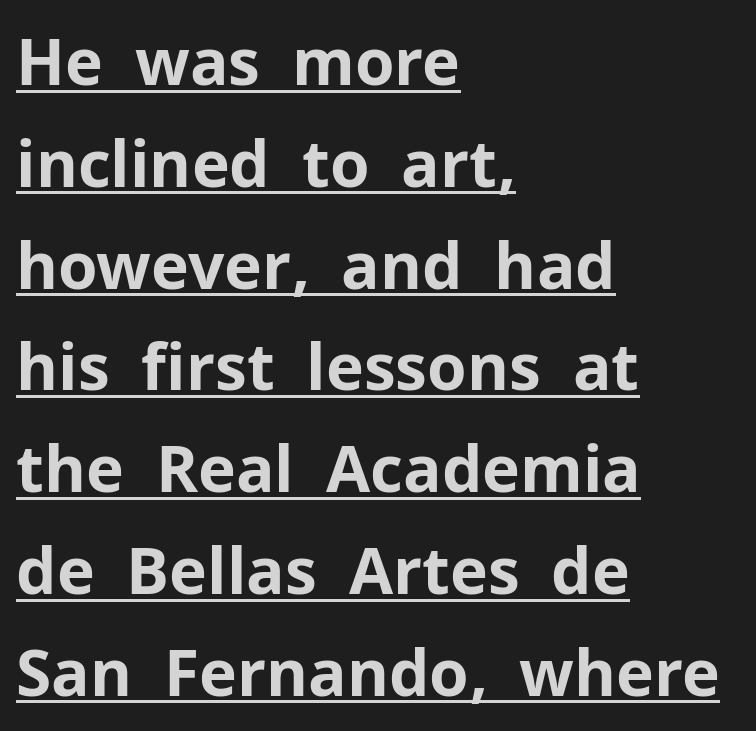
The image shows 64 px bold sans-serif type, upright; set left-aligned, normal line spacing (1.59x), normal letter spacing, underlined; low stroke contrast and a medium x-height.
